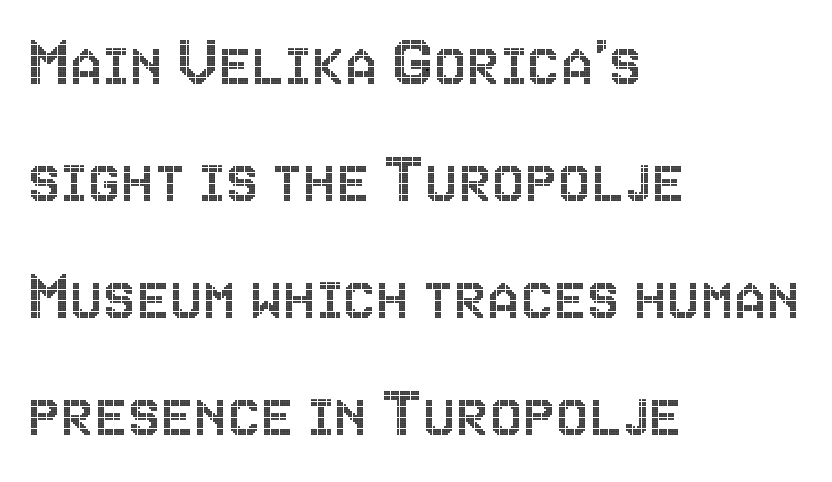
{"italic": "no", "width": "condensed", "x_height": "large", "monospaced": "no", "underline": "no", "align": "left", "line_spacing": "normal", "line_spacing_ratio": 1.58, "letter_spacing": "normal", "letter_spacing_em": 0.0, "glyph_px": 74}
